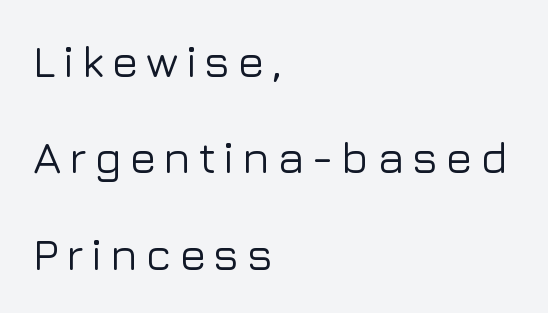
Q: Is the text italic (slanted)? A: No, it is upright.
Q: Is the typeface a serif or a sans-serif typeface? A: Sans-serif.
Q: Is the text underlined? A: No.
Q: How is the paragraph aligned? A: Left-aligned.
Q: Is the spacing between lines tight, normal or loose? A: Loose.
Q: Width (condensed, normal, or wide)? A: Normal.
Q: Stroke contrast? A: Low.
Q: x-height? A: Medium.
Q: Monospaced? A: No.
